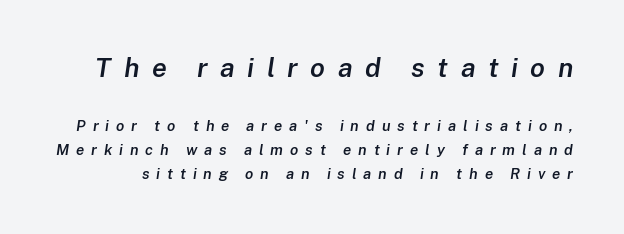
{"italic": "yes", "lean": "right", "slant_degrees": 8, "bold": "semi", "underline": "no", "line_spacing": "normal", "line_spacing_ratio": 1.6, "letter_spacing": "wide", "letter_spacing_em": 0.46, "larger_block": "first", "size_ratio": 1.8, "glyph_px": 27}
